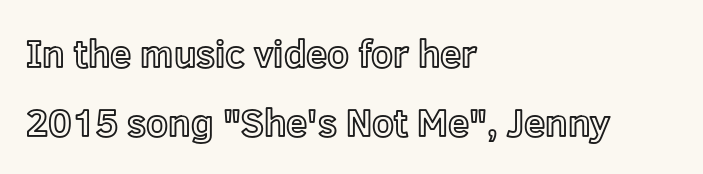
Q: Is the text italic (slanted)? A: No, it is upright.
Q: Is the text underlined? A: No.
Q: How is the paragraph aligned? A: Left-aligned.
Q: Is the spacing between letters normal or unusually wide? A: Normal.
Q: Width (condensed, normal, or wide)? A: Normal.
Q: x-height? A: Medium.
Q: Monospaced? A: No.
